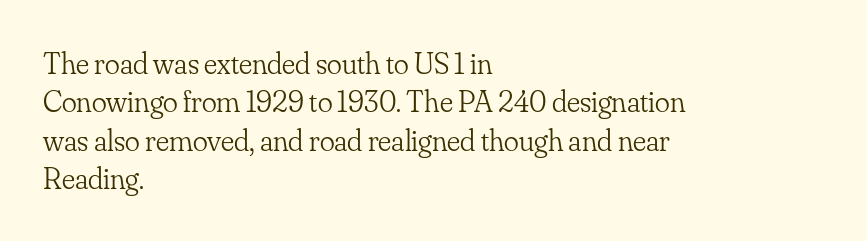
The image shows 31 px light serif type, upright; set left-aligned, line spacing 1.24x, normal letter spacing, not underlined; low stroke contrast and a small x-height.
